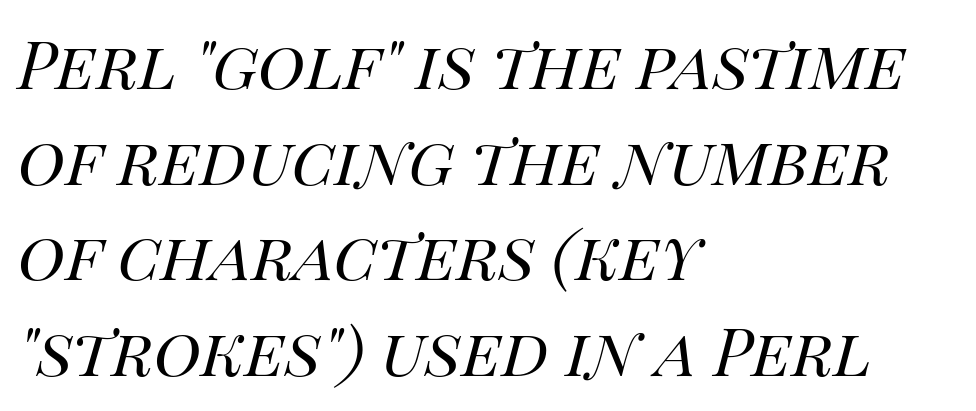
Which margin do the lines hug? The left one — the right edge is uneven. Does extra space separate the letters? No, they use regular spacing. There's an unmistakable incline to the writing here. The passage shown is not bold in any degree. Anything drawn beneath the words? Only blank space.
